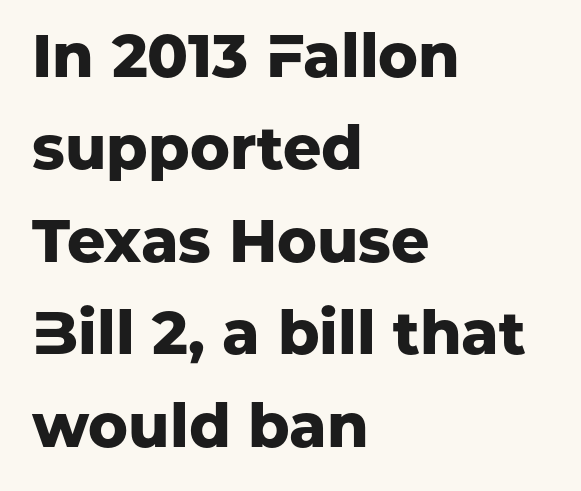
{"serif": "no", "italic": "no", "bold": "yes", "weight": "heavy", "width": "normal", "stroke_contrast": "low", "x_height": "medium", "monospaced": "no", "underline": "no", "align": "left", "line_spacing": "normal", "line_spacing_ratio": 1.54, "letter_spacing": "normal", "letter_spacing_em": 0.0, "glyph_px": 60}
